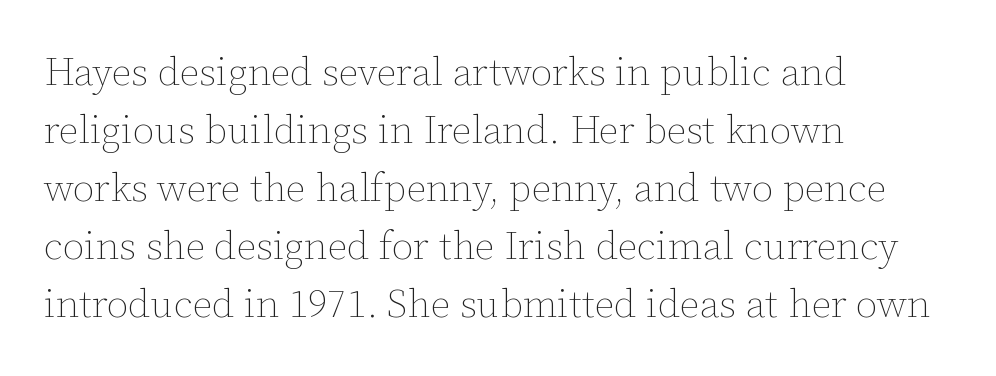
Q: Is the text bold? A: No.
Q: Is the text italic (slanted)? A: No, it is upright.
Q: Is the text underlined? A: No.
Q: How is the paragraph aligned? A: Left-aligned.
Q: Is the spacing between letters normal or unusually wide? A: Normal.
Q: Is the spacing between lines tight, normal or loose? A: Normal.
Q: Width (condensed, normal, or wide)? A: Normal.
Q: Stroke contrast? A: Low.
Q: x-height? A: Medium.
Q: Monospaced? A: No.
